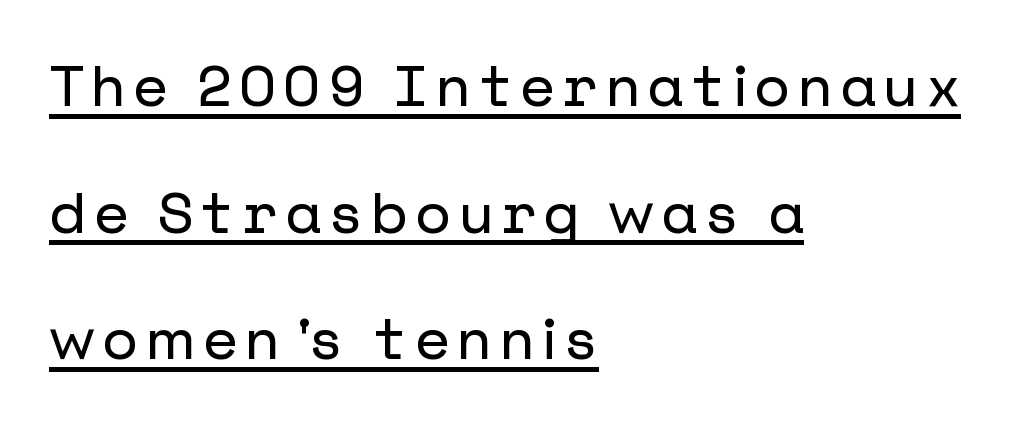
A rule runs beneath these lines of type. The font's upright variant was chosen for this text. Whoever set this chose breathing room over compactness in the vertical rhythm. Visually the block forms a straight wall on the left and a jagged coastline on the right. The glyphs in this specimen are sans serif.
